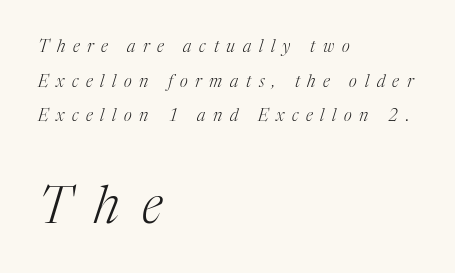
{"serif": "yes", "italic": "yes", "lean": "right", "slant_degrees": 17, "bold": "no", "weight": "light", "width": "normal", "stroke_contrast": "medium", "x_height": "medium", "monospaced": "no", "underline": "no", "align": "left", "line_spacing": "loose", "line_spacing_ratio": 2.04, "letter_spacing": "wide", "letter_spacing_em": 0.45, "larger_block": "second", "size_ratio": 3.0, "glyph_px": 51}
